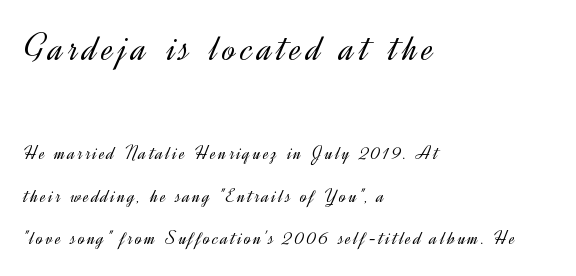
Q: Is the text bold? A: No.
Q: Is the text italic (slanted)? A: Yes.
Q: Is the typeface a serif or a sans-serif typeface? A: Sans-serif.
Q: Is the text underlined? A: No.
Q: How is the paragraph aligned? A: Left-aligned.
Q: Is the spacing between lines tight, normal or loose? A: Loose.
Q: Which block of text is set in a larger size, the first (top) or the second (bottom)? A: The first (top) one.
Q: Width (condensed, normal, or wide)? A: Normal.
Q: x-height? A: Small.
Q: Monospaced? A: No.
